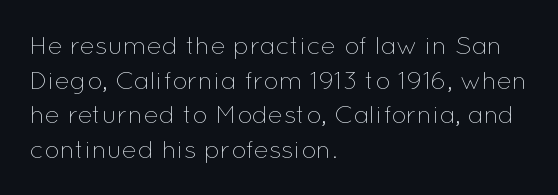
Q: Is the text bold? A: No.
Q: Is the text italic (slanted)? A: No, it is upright.
Q: Is the text underlined? A: No.
Q: How is the paragraph aligned? A: Left-aligned.
Q: Is the spacing between letters normal or unusually wide? A: Normal.
Q: Is the spacing between lines tight, normal or loose? A: Normal.
